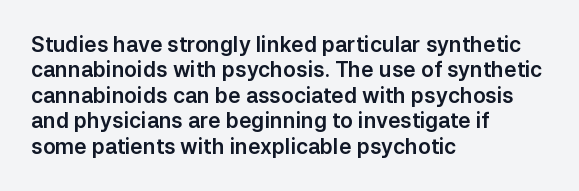
{"italic": "no", "underline": "no", "align": "left", "line_spacing_ratio": 1.21, "letter_spacing": "normal", "letter_spacing_em": 0.0, "glyph_px": 21}
